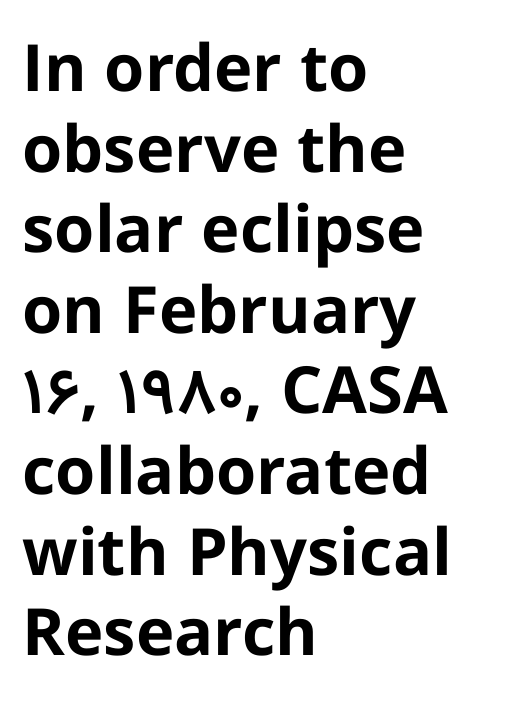
Posture: straight, roman, zero tilt. Clear beneath every line of the passage. Serifs: no, the terminals of the letterforms are clean. The gaps between neighbouring characters are ordinary and unremarkable. Do the characters align in a grid? No, the font is proportional.
